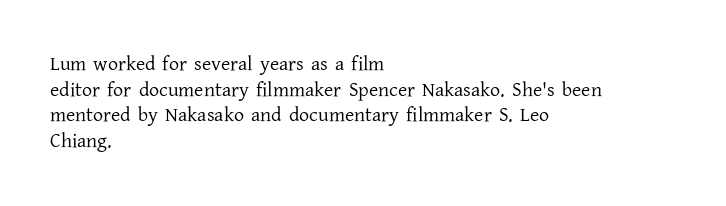
{"italic": "no", "bold": "no", "underline": "no", "align": "left", "line_spacing": "normal", "line_spacing_ratio": 1.28, "letter_spacing": "normal", "letter_spacing_em": 0.0, "glyph_px": 20}
